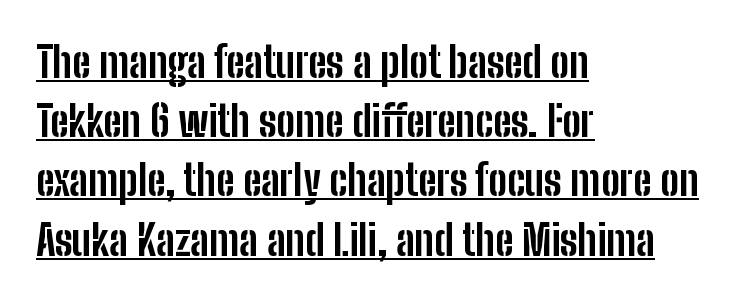
The image shows 42 px bold, condensed sans-serif type, upright; set left-aligned, normal line spacing (1.41x), normal letter spacing, underlined; low stroke contrast and a medium x-height.
